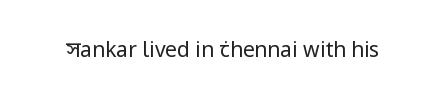
Q: Is the text bold? A: No.
Q: Is the text italic (slanted)? A: No, it is upright.
Q: Is the text underlined? A: No.
Q: Is the spacing between letters normal or unusually wide? A: Normal.
